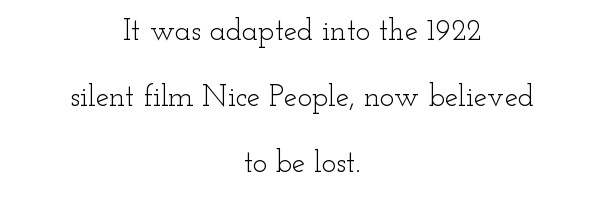
The image shows 30 px light, wide serif type, upright; set centered, loose line spacing (2.2x), normal letter spacing, not underlined; low stroke contrast and a small x-height.
